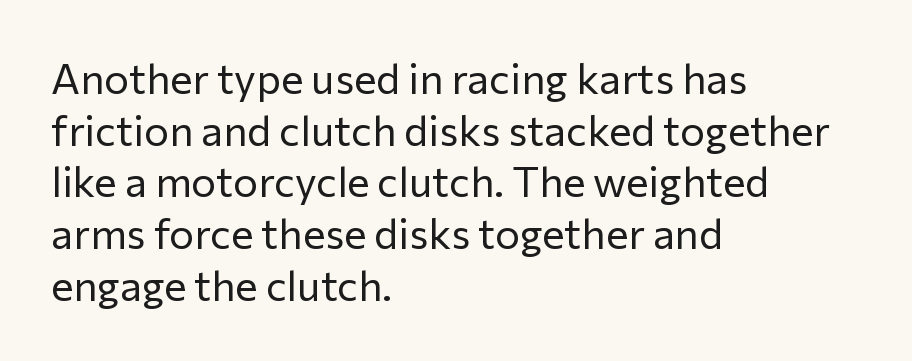
The letterforms sit at book weight or below. Serif or sans? Sans — the stroke terminals are bare. Ascenders rise straight up at ninety degrees. Descender tails drop into unmarked territory. Tracking here is standard; glyphs follow each other at the usual distance.
